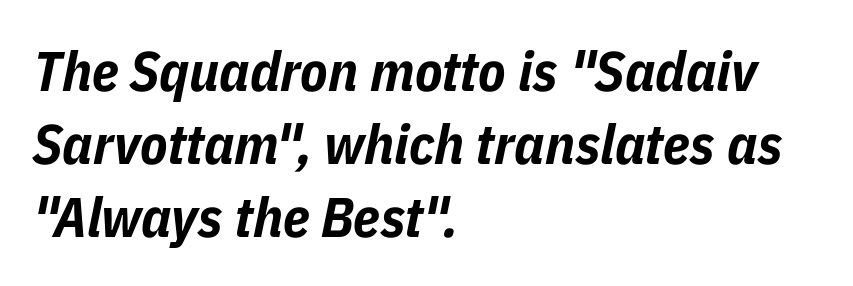
The image shows 56 px bold, condensed type, italic (leaning right); set left-aligned, normal line spacing (1.3x), normal letter spacing, not underlined; low stroke contrast and a medium x-height.
